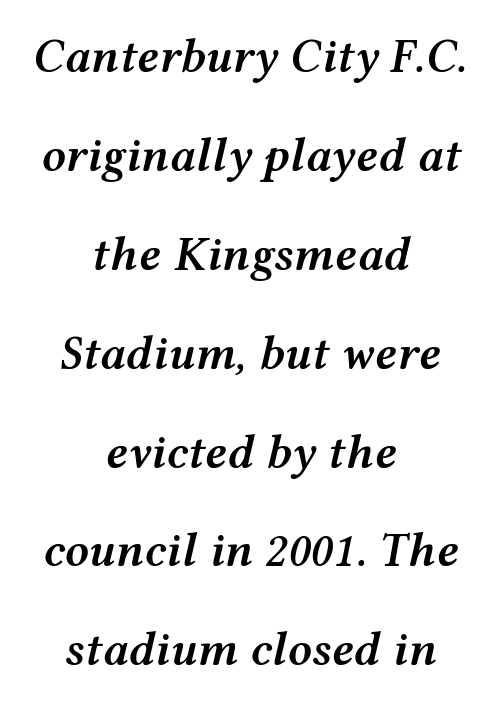
Every character sits at an angle, as italics do. Which margin do the lines hug? Neither — every line sits in the middle. The typesetting leans somewhat heavy: a semibold. Students, observe: this is what heavily led, spacious text looks like. The letterforms sit shoulder to shoulder at normal distance.
